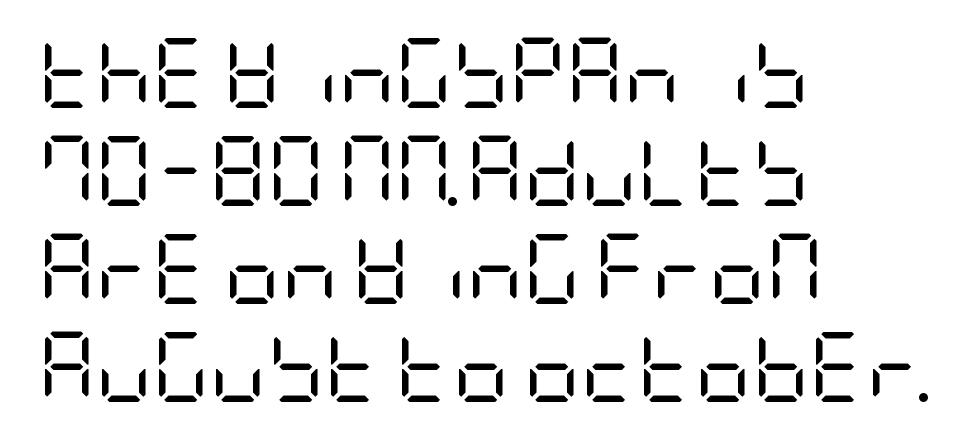
{"serif": "no", "italic": "no", "bold": "no", "weight": "regular", "width": "condensed", "stroke_contrast": "low", "x_height": "large", "underline": "no", "align": "left", "line_spacing": "normal", "line_spacing_ratio": 1.4, "letter_spacing": "normal", "letter_spacing_em": 0.0, "glyph_px": 70}
